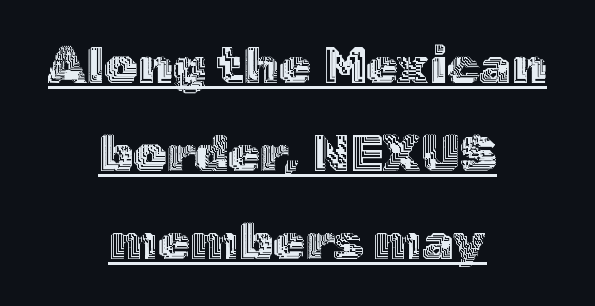
Q: Is the text italic (slanted)? A: No, it is upright.
Q: Is the text underlined? A: Yes.
Q: How is the paragraph aligned? A: Centered.
Q: Is the spacing between letters normal or unusually wide? A: Normal.
Q: Is the spacing between lines tight, normal or loose? A: Normal.
Q: Width (condensed, normal, or wide)? A: Normal.
Q: x-height? A: Medium.
Q: Monospaced? A: No.
